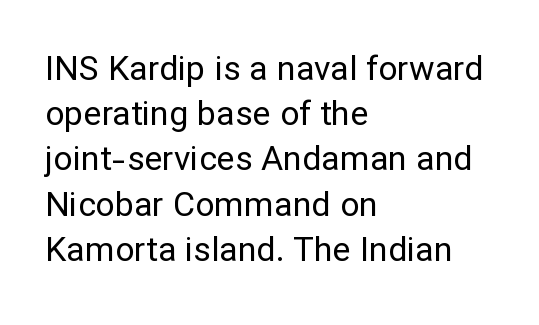
Q: Is the text bold? A: No.
Q: Is the text italic (slanted)? A: No, it is upright.
Q: Is the typeface a serif or a sans-serif typeface? A: Sans-serif.
Q: Is the text underlined? A: No.
Q: How is the paragraph aligned? A: Left-aligned.
Q: Is the spacing between letters normal or unusually wide? A: Normal.
Q: Is the spacing between lines tight, normal or loose? A: Normal.
Q: Width (condensed, normal, or wide)? A: Normal.
Q: Stroke contrast? A: Low.
Q: x-height? A: Medium.
Q: Monospaced? A: No.
